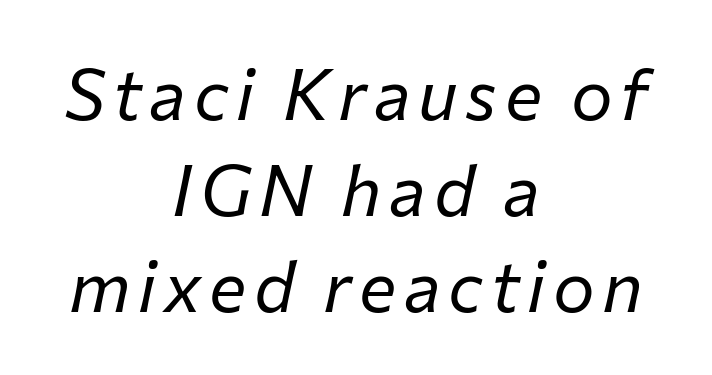
{"italic": "yes", "lean": "right", "slant_degrees": 12, "bold": "no", "weight": "regular", "width": "normal", "stroke_contrast": "low", "x_height": "medium", "monospaced": "no", "underline": "no", "align": "center", "line_spacing": "normal", "line_spacing_ratio": 1.37, "glyph_px": 70}
